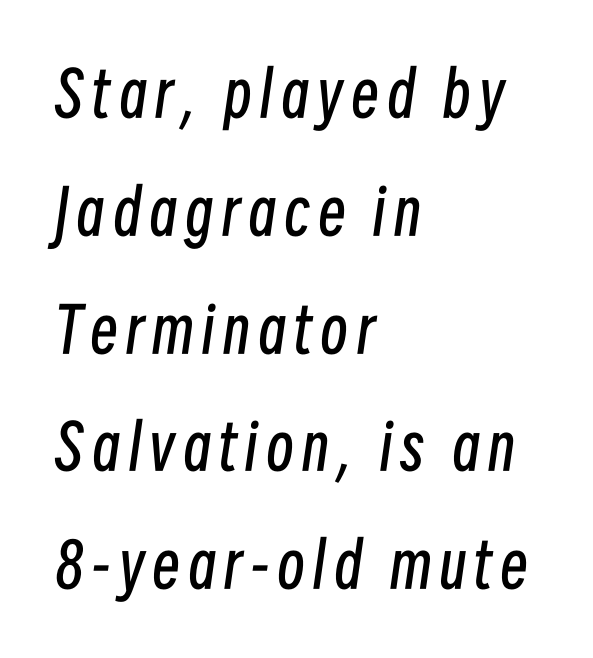
{"italic": "yes", "lean": "right", "slant_degrees": 8, "bold": "no", "weight": "regular", "width": "condensed", "stroke_contrast": "low", "x_height": "medium", "monospaced": "no", "underline": "no", "align": "left", "line_spacing": "loose", "line_spacing_ratio": 1.9, "glyph_px": 62}
